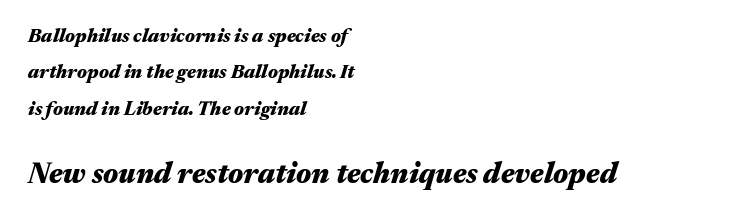
Bold? Absolutely — the strokes are thick and heavy. Nothing unusual about the tracking: characters are spaced as the font intends. Note: smaller setting up top, larger setting below. Slanted lettering throughout. What's the leading like? Stretched, with rows far apart.
